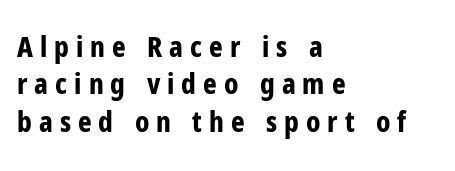
Thick stems and heavy bowls — unmistakably bold. Between one letter and the next there's a generous, obvious gap. Each new line begins a customary step beneath the previous one. Descenders hang freely into open space.
